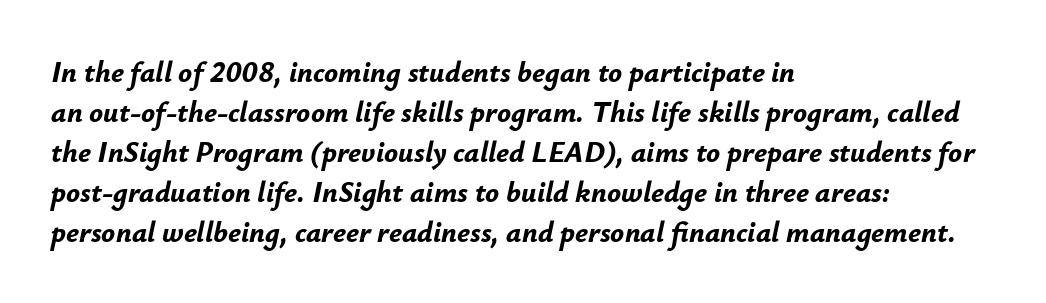
The image shows 29 px bold type, italic (leaning right); set left-aligned, normal line spacing (1.38x), normal letter spacing, not underlined; low stroke contrast and a small x-height.
